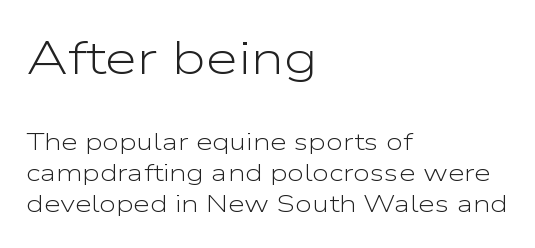
Q: Is the text bold? A: No.
Q: Is the text italic (slanted)? A: No, it is upright.
Q: Is the typeface a serif or a sans-serif typeface? A: Sans-serif.
Q: Is the text underlined? A: No.
Q: How is the paragraph aligned? A: Left-aligned.
Q: Is the spacing between letters normal or unusually wide? A: Normal.
Q: Is the spacing between lines tight, normal or loose? A: Normal.
Q: Which block of text is set in a larger size, the first (top) or the second (bottom)? A: The first (top) one.
Q: Width (condensed, normal, or wide)? A: Wide.
Q: Stroke contrast? A: Low.
Q: x-height? A: Medium.
Q: Monospaced? A: No.
